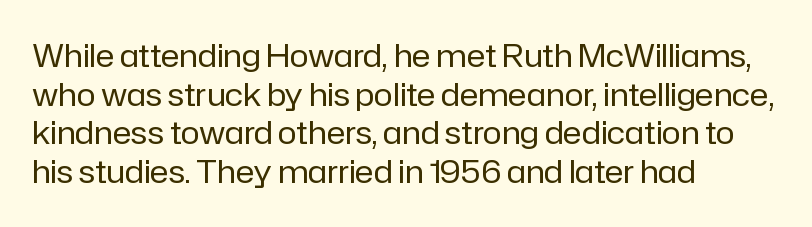
The image shows 32 px regular-weight sans-serif type, upright; set left-aligned, line spacing 1.21x, normal letter spacing, not underlined; low stroke contrast and a medium x-height.
